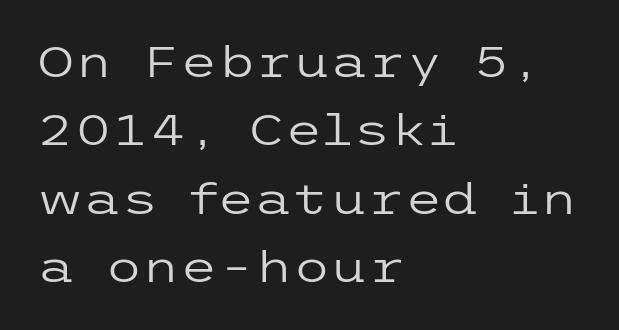
{"serif": "no", "italic": "no", "bold": "no", "weight": "regular", "width": "wide", "stroke_contrast": "low", "x_height": "medium", "underline": "no", "align": "left", "line_spacing": "normal", "line_spacing_ratio": 1.59, "letter_spacing": "normal", "letter_spacing_em": 0.0, "glyph_px": 43}
